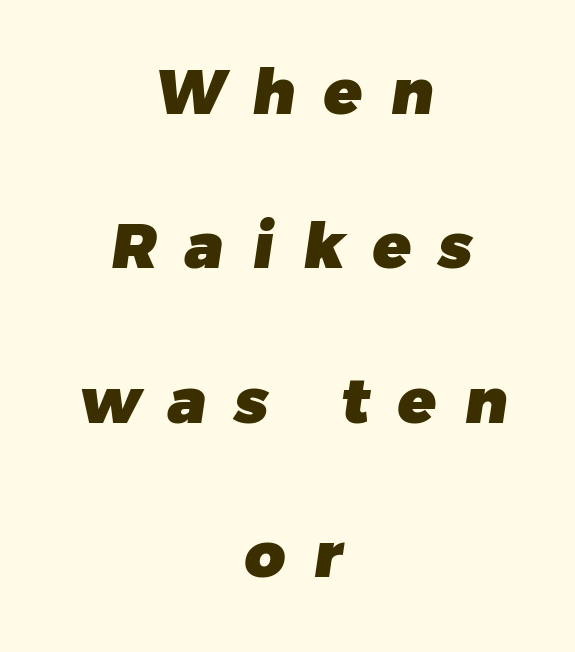
The image shows 63 px heavy sans-serif type; set centered, loose line spacing (2.45x), unusually wide letter spacing (+0.45 em), not underlined; low stroke contrast and a medium x-height.
